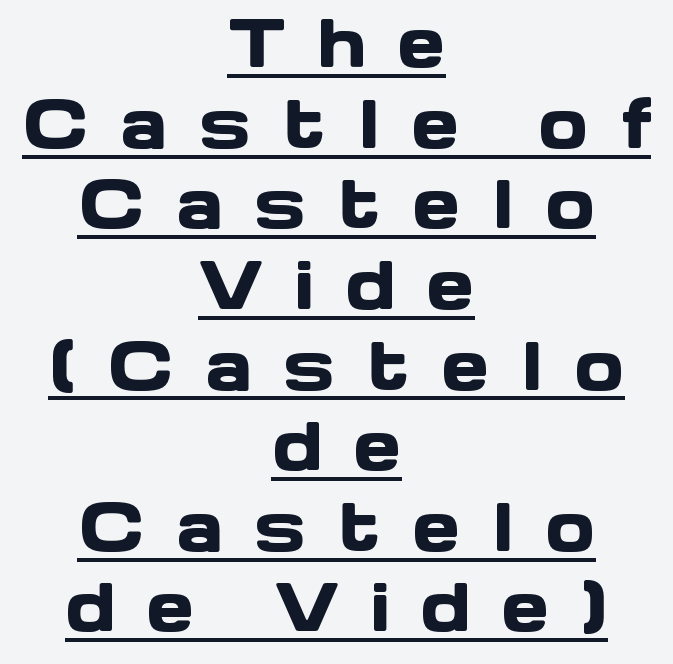
Q: Is the text bold? A: Yes.
Q: Is the text italic (slanted)? A: No, it is upright.
Q: Is the typeface a serif or a sans-serif typeface? A: Sans-serif.
Q: Is the text underlined? A: Yes.
Q: How is the paragraph aligned? A: Centered.
Q: Is the spacing between letters normal or unusually wide? A: Unusually wide.
Q: Is the spacing between lines tight, normal or loose? A: Normal.
Q: Width (condensed, normal, or wide)? A: Wide.
Q: Stroke contrast? A: Low.
Q: x-height? A: Medium.
Q: Monospaced? A: No.
